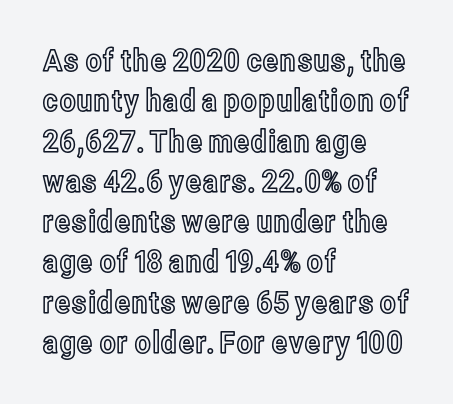
Q: Is the text italic (slanted)? A: No, it is upright.
Q: Is the text underlined? A: No.
Q: How is the paragraph aligned? A: Left-aligned.
Q: Is the spacing between letters normal or unusually wide? A: Normal.
Q: Is the spacing between lines tight, normal or loose? A: Normal.
Q: Width (condensed, normal, or wide)? A: Condensed.
Q: x-height? A: Medium.
Q: Monospaced? A: No.
